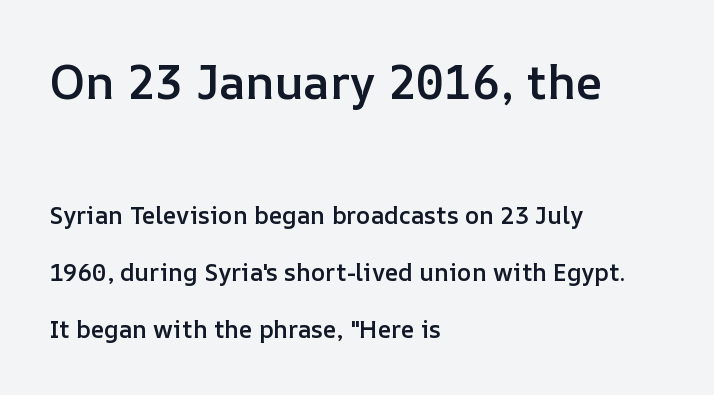
Q: Is the text bold? A: Semi-bold.
Q: Is the text italic (slanted)? A: No, it is upright.
Q: Is the text underlined? A: No.
Q: How is the paragraph aligned? A: Left-aligned.
Q: Is the spacing between letters normal or unusually wide? A: Normal.
Q: Is the spacing between lines tight, normal or loose? A: Loose.
Q: Which block of text is set in a larger size, the first (top) or the second (bottom)? A: The first (top) one.
Q: Width (condensed, normal, or wide)? A: Normal.
Q: Stroke contrast? A: Low.
Q: x-height? A: Medium.
Q: Monospaced? A: No.
